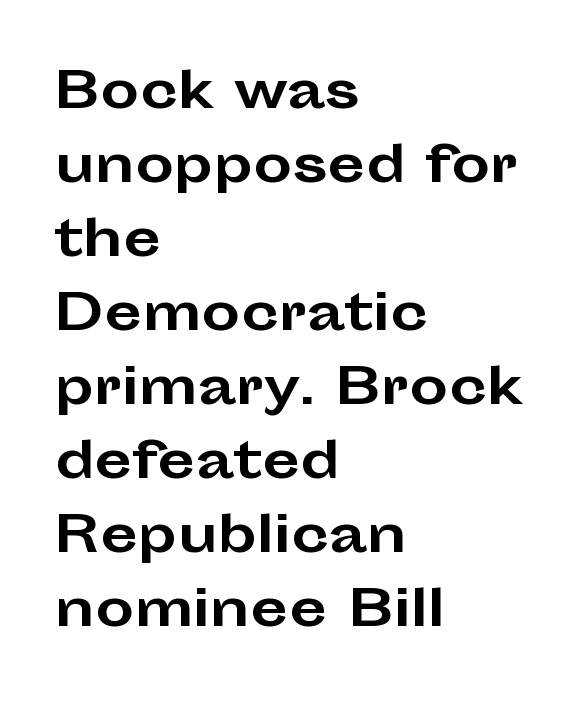
Q: Is the text bold? A: Yes.
Q: Is the text italic (slanted)? A: No, it is upright.
Q: Is the typeface a serif or a sans-serif typeface? A: Sans-serif.
Q: Is the text underlined? A: No.
Q: How is the paragraph aligned? A: Left-aligned.
Q: Is the spacing between letters normal or unusually wide? A: Normal.
Q: Is the spacing between lines tight, normal or loose? A: Normal.
Q: Width (condensed, normal, or wide)? A: Wide.
Q: Stroke contrast? A: Low.
Q: x-height? A: Medium.
Q: Monospaced? A: No.
